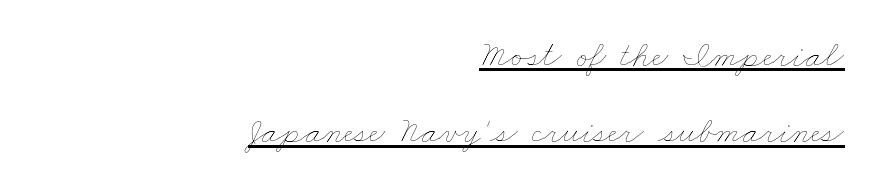
The image shows 36 px thin, wide type; set right-aligned, loose line spacing (2.12x), normal letter spacing, underlined; low stroke contrast and a small x-height.
